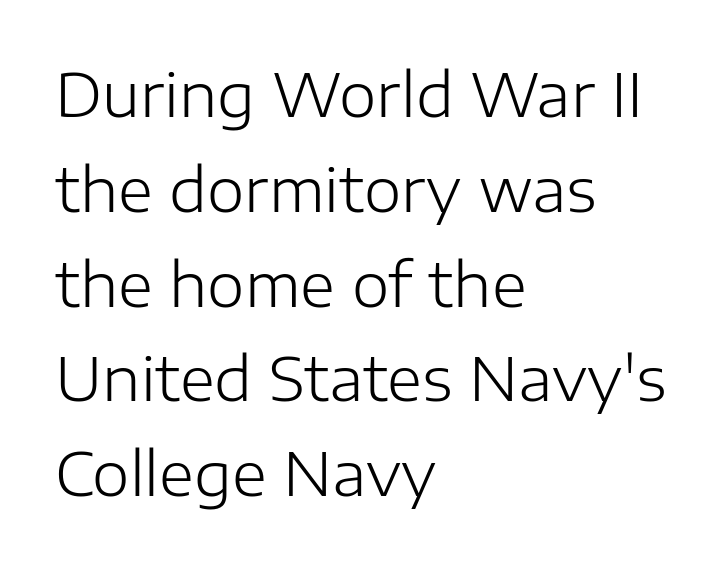
The image shows 60 px light sans-serif type, upright; set left-aligned, normal line spacing (1.58x), normal letter spacing, not underlined; low stroke contrast and a medium x-height.
